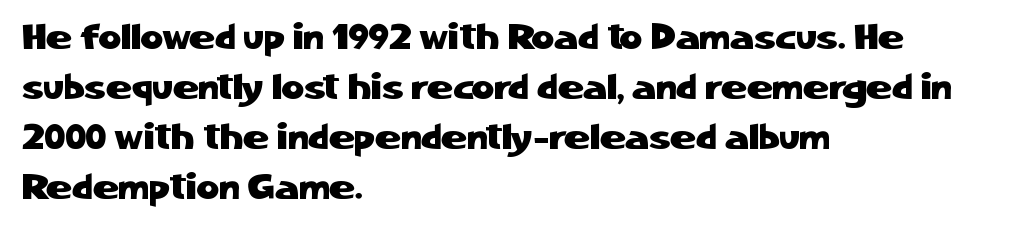
Q: Is the text italic (slanted)? A: No, it is upright.
Q: Is the typeface a serif or a sans-serif typeface? A: Sans-serif.
Q: Is the text underlined? A: No.
Q: How is the paragraph aligned? A: Left-aligned.
Q: Is the spacing between letters normal or unusually wide? A: Normal.
Q: Is the spacing between lines tight, normal or loose? A: Normal.
Q: Width (condensed, normal, or wide)? A: Normal.
Q: Stroke contrast? A: Low.
Q: x-height? A: Medium.
Q: Monospaced? A: No.
